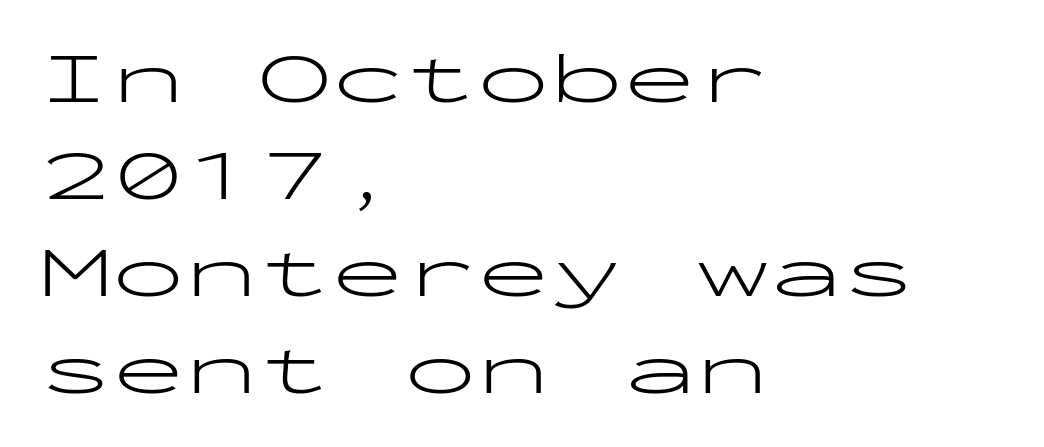
The image shows 73 px light, wide sans-serif type, upright, monospaced; set left-aligned, normal line spacing (1.33x), normal letter spacing, not underlined; low stroke contrast and a medium x-height.
